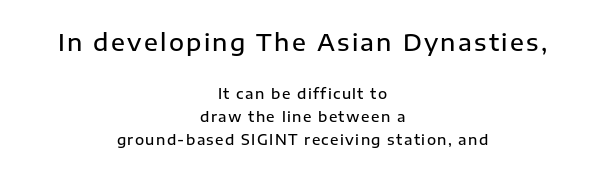
Q: Is the text bold? A: Semi-bold.
Q: Is the text italic (slanted)? A: No, it is upright.
Q: Is the text underlined? A: No.
Q: How is the paragraph aligned? A: Centered.
Q: Is the spacing between lines tight, normal or loose? A: Normal.
Q: Which block of text is set in a larger size, the first (top) or the second (bottom)? A: The first (top) one.
